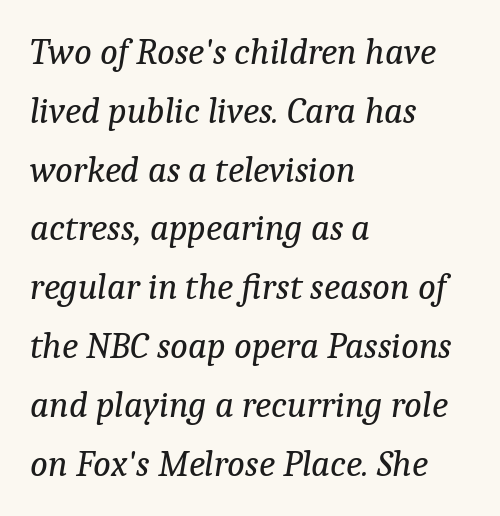
Q: Is the text bold? A: No.
Q: Is the text italic (slanted)? A: Yes, it leans right by about 9 degrees.
Q: Is the typeface a serif or a sans-serif typeface? A: Serif.
Q: Is the text underlined? A: No.
Q: How is the paragraph aligned? A: Left-aligned.
Q: Is the spacing between letters normal or unusually wide? A: Normal.
Q: Is the spacing between lines tight, normal or loose? A: Normal.
Q: Width (condensed, normal, or wide)? A: Normal.
Q: Stroke contrast? A: Low.
Q: x-height? A: Medium.
Q: Monospaced? A: No.
